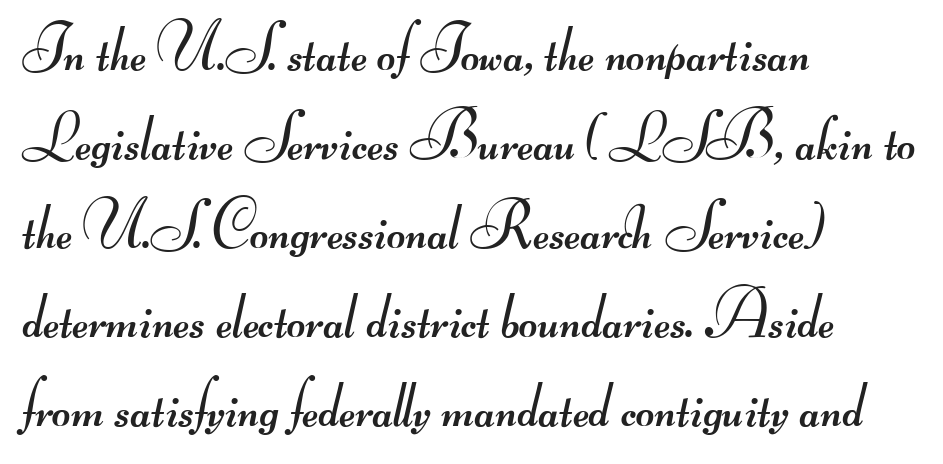
Q: Is the text bold? A: No.
Q: Is the typeface a serif or a sans-serif typeface? A: Sans-serif.
Q: Is the text underlined? A: No.
Q: How is the paragraph aligned? A: Left-aligned.
Q: Is the spacing between letters normal or unusually wide? A: Normal.
Q: Is the spacing between lines tight, normal or loose? A: Normal.
Q: Width (condensed, normal, or wide)? A: Wide.
Q: Stroke contrast? A: Medium.
Q: Monospaced? A: No.
